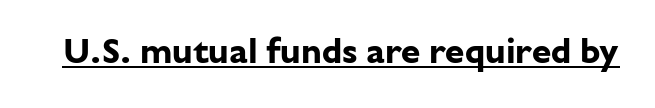
The image shows 35 px bold sans-serif type, upright; set normal letter spacing, underlined; low stroke contrast and a medium x-height.
